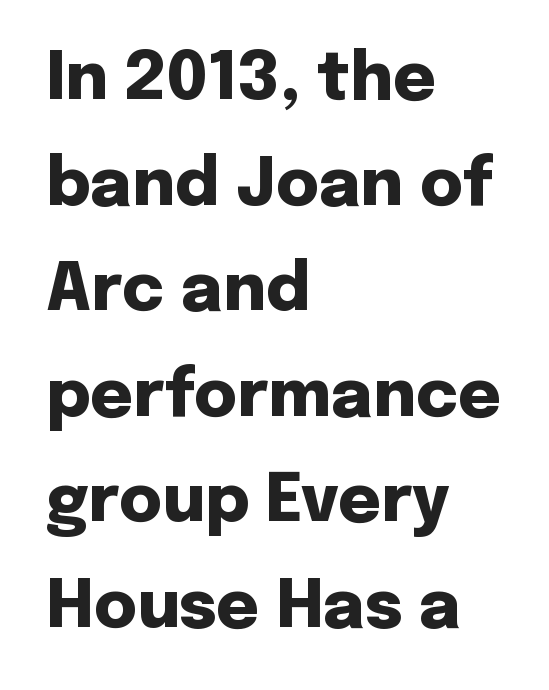
Q: Is the text bold? A: Yes.
Q: Is the text italic (slanted)? A: No, it is upright.
Q: Is the typeface a serif or a sans-serif typeface? A: Sans-serif.
Q: Is the text underlined? A: No.
Q: How is the paragraph aligned? A: Left-aligned.
Q: Is the spacing between letters normal or unusually wide? A: Normal.
Q: Is the spacing between lines tight, normal or loose? A: Normal.
Q: Width (condensed, normal, or wide)? A: Normal.
Q: Stroke contrast? A: Low.
Q: x-height? A: Medium.
Q: Monospaced? A: No.
